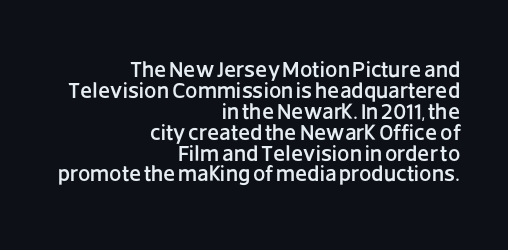
The image shows 22 px text type, upright; set right-aligned, tight line spacing (0.95x), normal letter spacing, not underlined.
